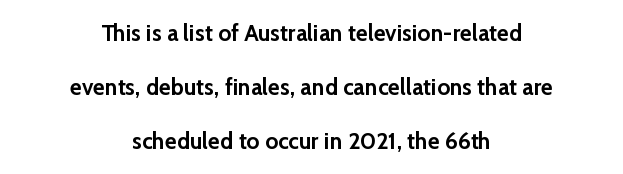
The image shows 23 px bold type, upright; set centered, loose line spacing (2.35x), normal letter spacing, not underlined.
